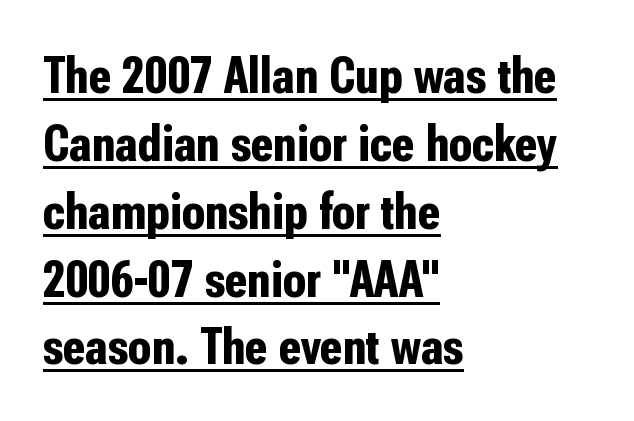
The image shows 53 px bold, condensed sans-serif type, upright; set left-aligned, normal line spacing (1.28x), normal letter spacing, underlined; low stroke contrast and a medium x-height.
